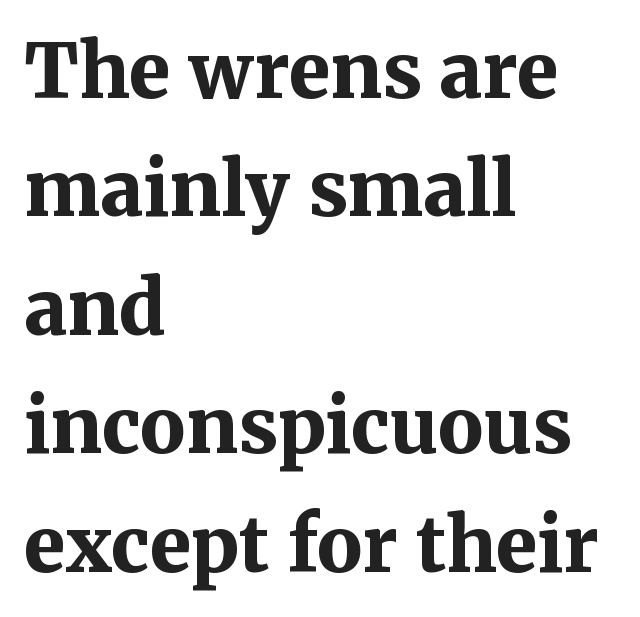
Q: Is the text bold? A: Yes.
Q: Is the text italic (slanted)? A: No, it is upright.
Q: Is the typeface a serif or a sans-serif typeface? A: Serif.
Q: Is the text underlined? A: No.
Q: How is the paragraph aligned? A: Left-aligned.
Q: Is the spacing between letters normal or unusually wide? A: Normal.
Q: Is the spacing between lines tight, normal or loose? A: Normal.
Q: Width (condensed, normal, or wide)? A: Normal.
Q: Stroke contrast? A: Medium.
Q: x-height? A: Medium.
Q: Monospaced? A: No.
